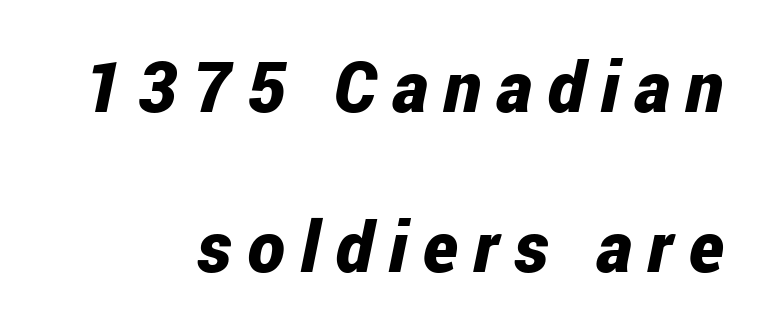
{"italic": "yes", "lean": "right", "slant_degrees": 12, "bold": "yes", "weight": "bold", "width": "condensed", "stroke_contrast": "low", "x_height": "medium", "monospaced": "no", "underline": "no", "align": "right", "line_spacing": "loose", "line_spacing_ratio": 2.25, "letter_spacing": "wide", "letter_spacing_em": 0.22, "glyph_px": 71}
